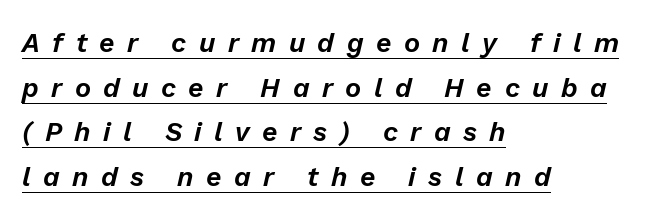
The image shows 27 px text type, italic (leaning right); set left-aligned, normal line spacing (1.65x), unusually wide letter spacing (+0.46 em), underlined.
